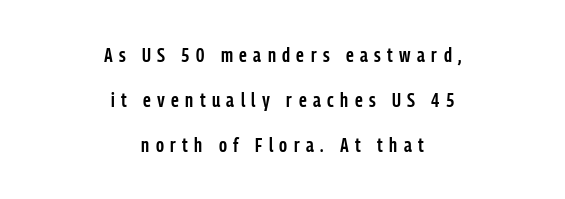
Q: Is the text bold? A: Semi-bold.
Q: Is the text italic (slanted)? A: No, it is upright.
Q: Is the text underlined? A: No.
Q: How is the paragraph aligned? A: Centered.
Q: Is the spacing between letters normal or unusually wide? A: Unusually wide.
Q: Is the spacing between lines tight, normal or loose? A: Loose.
